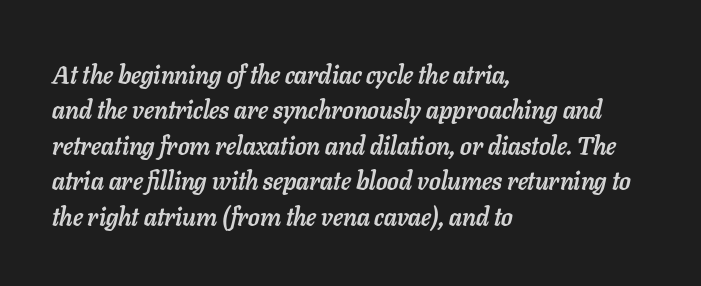
Each word holds together tightly as a unit, with standard inter-letter gaps. Line starts are locked; line ends wander. These lines carry a lot of weight — the face is fully bold. The text carries the slant typical of an italic or oblique font. Check under the words: just untouched page.
